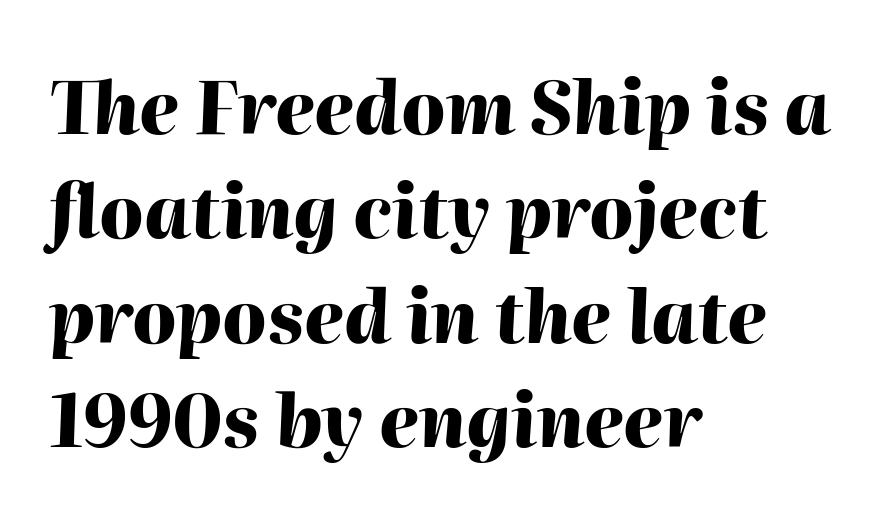
The image shows 72 px heavy type, italic (leaning right); set left-aligned, normal line spacing (1.45x), normal letter spacing, not underlined; high stroke contrast and a medium x-height.
